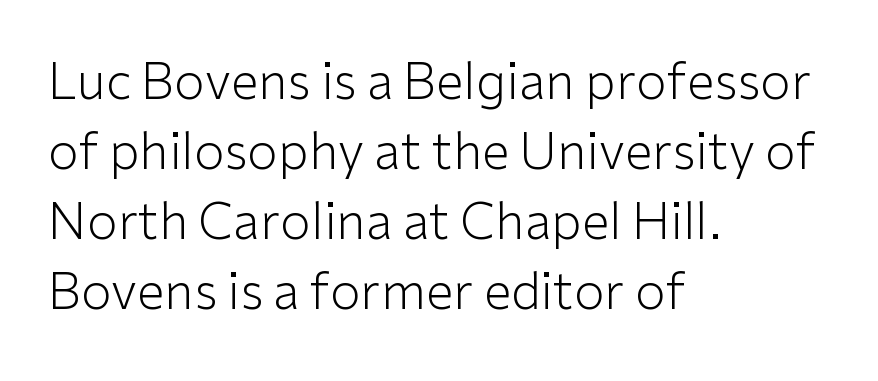
Quick note: underline off. Glyph-to-glyph distance matches everyday printed text. The strokes carry an ordinary text weight at most. Is this a sans? Yes — the strokes have no serifs.
